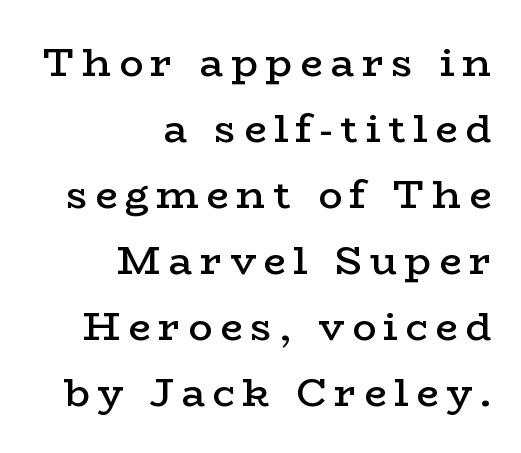
The image shows 40 px semibold, wide serif type, upright; set right-aligned, normal line spacing (1.65x), not underlined; low stroke contrast and a medium x-height.
